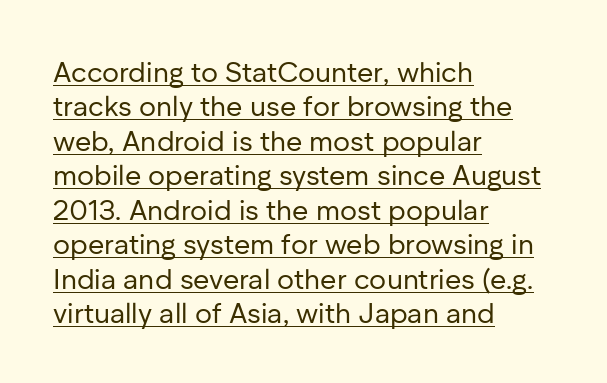
{"serif": "no", "italic": "no", "bold": "no", "weight": "regular", "width": "normal", "stroke_contrast": "low", "x_height": "medium", "monospaced": "no", "underline": "yes", "align": "left", "line_spacing_ratio": 1.23, "letter_spacing": "normal", "letter_spacing_em": 0.0, "glyph_px": 28}
